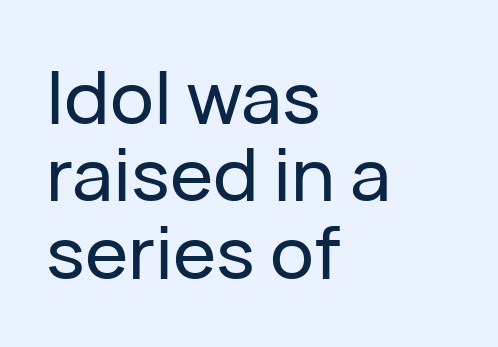
Q: Is the text italic (slanted)? A: No, it is upright.
Q: Is the typeface a serif or a sans-serif typeface? A: Sans-serif.
Q: Is the text underlined? A: No.
Q: How is the paragraph aligned? A: Left-aligned.
Q: Is the spacing between letters normal or unusually wide? A: Normal.
Q: Is the spacing between lines tight, normal or loose? A: Tight.
Q: Width (condensed, normal, or wide)? A: Normal.
Q: Stroke contrast? A: Low.
Q: x-height? A: Medium.
Q: Monospaced? A: No.
